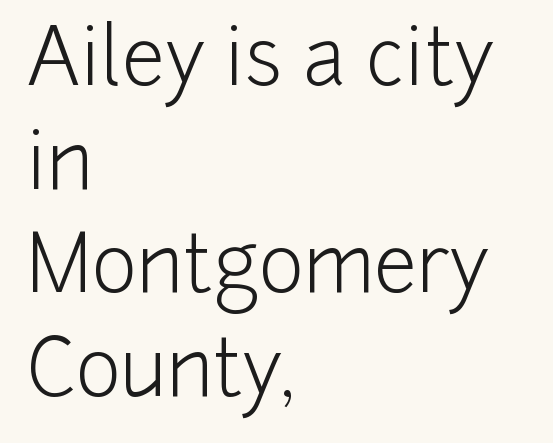
Q: Is the text bold? A: No.
Q: Is the text italic (slanted)? A: No, it is upright.
Q: Is the typeface a serif or a sans-serif typeface? A: Sans-serif.
Q: Is the text underlined? A: No.
Q: How is the paragraph aligned? A: Left-aligned.
Q: Is the spacing between letters normal or unusually wide? A: Normal.
Q: Is the spacing between lines tight, normal or loose? A: Normal.
Q: Width (condensed, normal, or wide)? A: Normal.
Q: Stroke contrast? A: Low.
Q: x-height? A: Medium.
Q: Monospaced? A: No.
